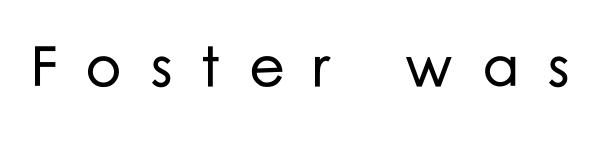
Observe the wide spacing: letters keep a clear distance from each other. The glyphs are unaccompanied by any horizontal stroke below them. Here the designer chose a conventional face with non-uniform glyph widths. The letters stand upright; this is a roman face. Unlike a traditional serif, this face leaves its strokes unadorned.
